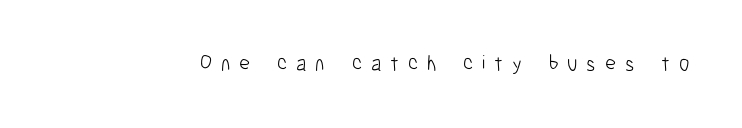
{"italic": "no", "bold": "no", "underline": "no", "letter_spacing": "wide", "letter_spacing_em": 0.42, "glyph_px": 21}
